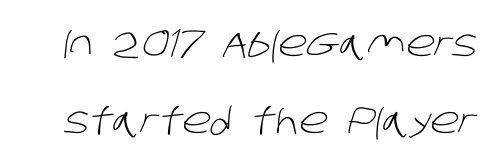
The image shows 36 px light sans-serif type; set loose line spacing (2.13x), normal letter spacing, not underlined; low stroke contrast and a large x-height.
